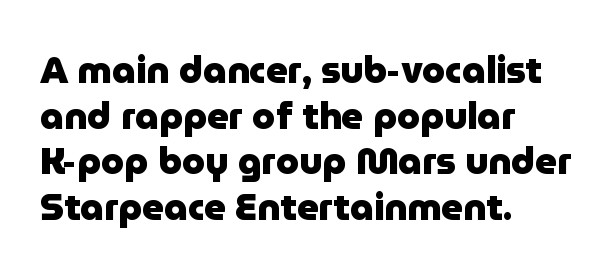
{"serif": "no", "italic": "no", "bold": "yes", "weight": "heavy", "width": "normal", "stroke_contrast": "low", "x_height": "medium", "monospaced": "no", "underline": "no", "align": "left", "line_spacing_ratio": 1.23, "letter_spacing": "normal", "letter_spacing_em": 0.0, "glyph_px": 37}
